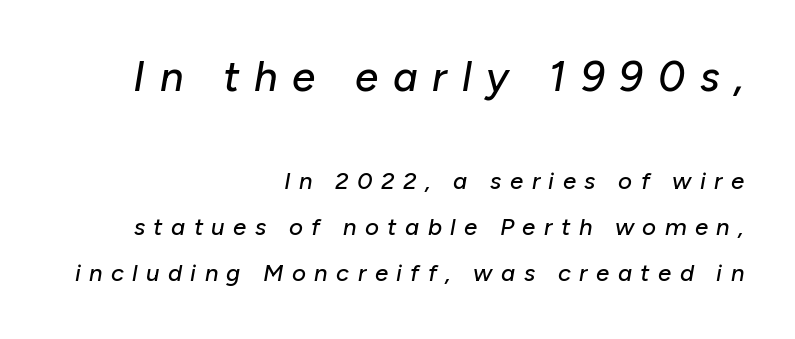
Q: Is the text italic (slanted)? A: Yes, it leans right by about 10 degrees.
Q: Is the text underlined? A: No.
Q: How is the paragraph aligned? A: Right-aligned.
Q: Is the spacing between letters normal or unusually wide? A: Unusually wide.
Q: Is the spacing between lines tight, normal or loose? A: Loose.
Q: Which block of text is set in a larger size, the first (top) or the second (bottom)? A: The first (top) one.
Q: Width (condensed, normal, or wide)? A: Normal.
Q: Stroke contrast? A: Low.
Q: x-height? A: Medium.
Q: Monospaced? A: No.
